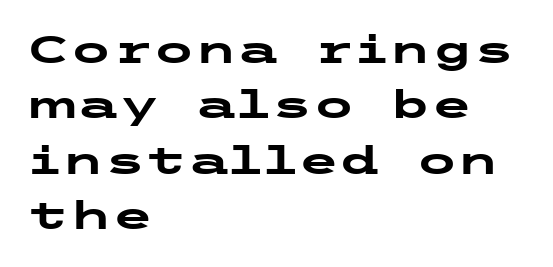
The image shows 38 px heavy, wide sans-serif type, upright; set left-aligned, normal line spacing (1.46x), normal letter spacing, not underlined; low stroke contrast and a medium x-height.
